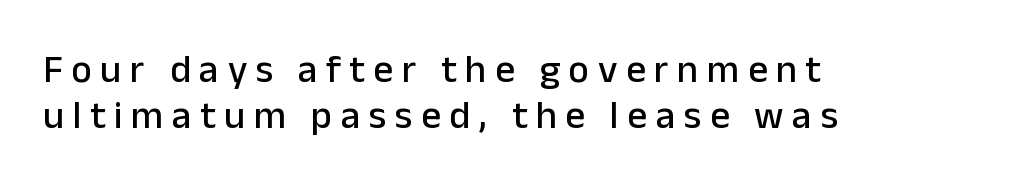
Spacing between characters has been opened up far beyond the box default. Where is the straight margin? On the left. Bare-footed words on every line. Do the letters lean? They stand straight. The type family on display is of the sans-serif kind. You could not count columns in this text — the font is proportionally spaced.
